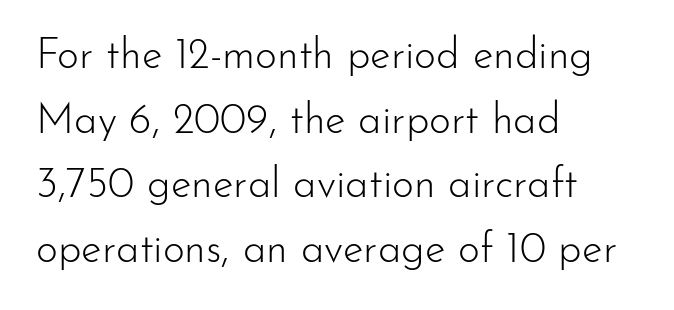
Do the characters align in a grid? No, the font is proportional. The rag falls on the right side of this text block. These lines sit exactly where default settings would place them. You could call the tracking neutral — neither tight nor loose.
